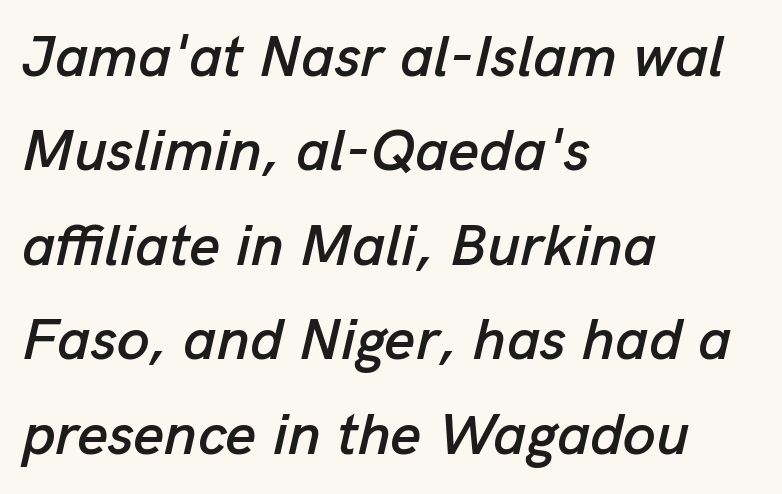
The image shows 59 px text type, italic (leaning right); set left-aligned, normal line spacing (1.6x), normal letter spacing, not underlined; low stroke contrast and a medium x-height.
